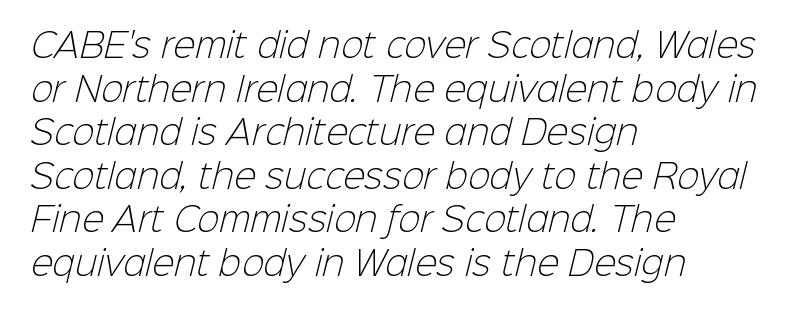
In CSS terms this would be text-align: left. How would I describe the line gaps? Plain and ordinary. Each letter's strokes conclude bluntly, with no projecting serifs. Heaviness? Minimal to ordinary, like unemphasized prose. Nobody drew a line under any word here. Is this a fixed-width face? No — the glyphs have proportional, varying widths.
